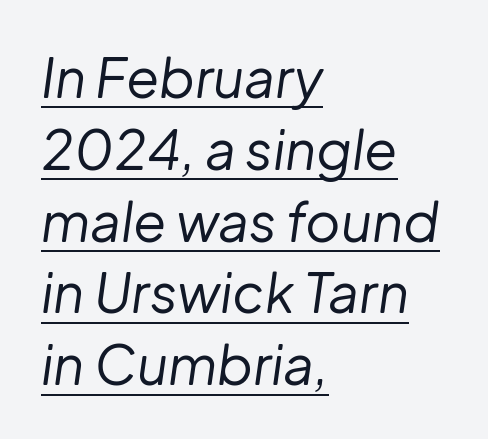
Where is the straight margin? On the left. You could not count columns in this text — the font is proportionally spaced. The block of text has a typical density, with ordinary space between rows. Letter spacing: default. The rendering uses the underline text-decoration.
